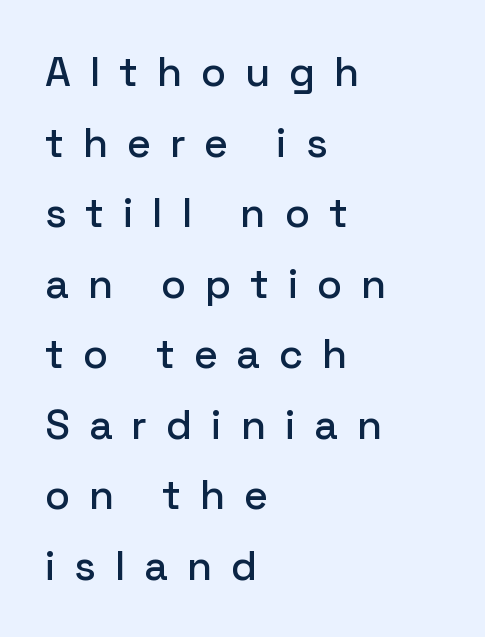
Q: Is the text italic (slanted)? A: No, it is upright.
Q: Is the typeface a serif or a sans-serif typeface? A: Sans-serif.
Q: Is the text underlined? A: No.
Q: How is the paragraph aligned? A: Left-aligned.
Q: Is the spacing between letters normal or unusually wide? A: Unusually wide.
Q: Width (condensed, normal, or wide)? A: Normal.
Q: Stroke contrast? A: Low.
Q: x-height? A: Medium.
Q: Monospaced? A: No.
